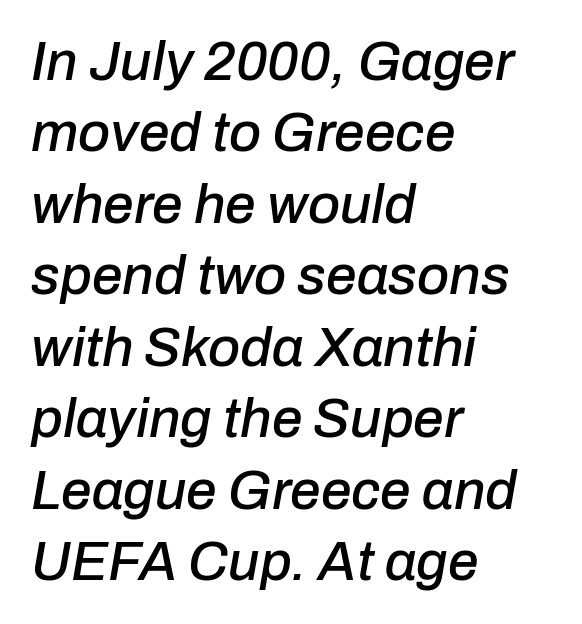
{"italic": "yes", "lean": "right", "slant_degrees": 10, "width": "normal", "stroke_contrast": "low", "x_height": "medium", "monospaced": "no", "underline": "no", "align": "left", "line_spacing": "normal", "line_spacing_ratio": 1.3, "letter_spacing": "normal", "letter_spacing_em": 0.0, "glyph_px": 55}
